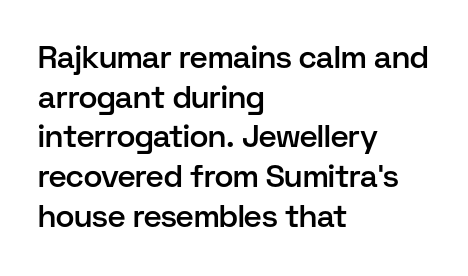
Regarding serifs, this sample does without them. Honestly, the row spacing looks completely unremarkable. You could not count columns in this text — the font is proportionally spaced. Spacing between characters is what you'd get straight out of the box. Line starts are locked; line ends wander.
